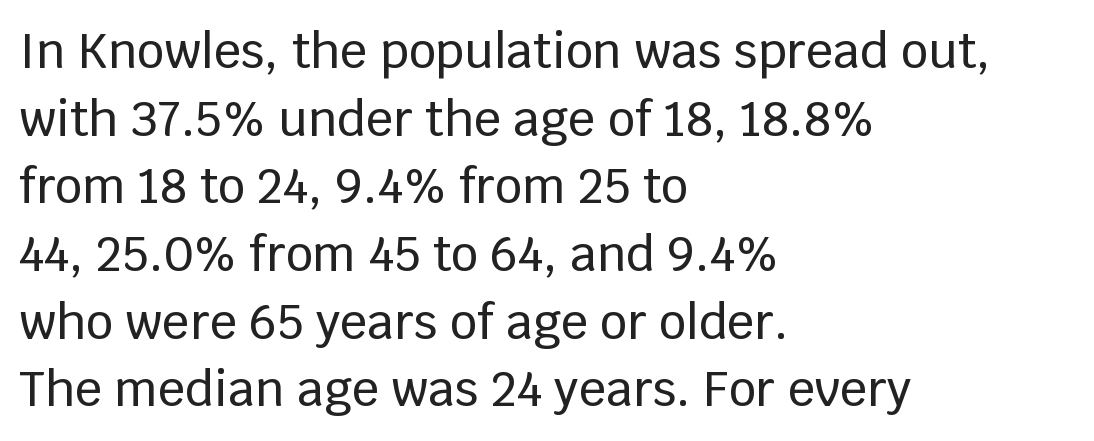
Character widths vary here, with narrow letters taking less room than wide ones. What's the leading like? Ordinary, nothing unusual. Unmarked baselines from the first word to the last. The text block is weighted toward the left margin, trailing off unevenly rightward.
